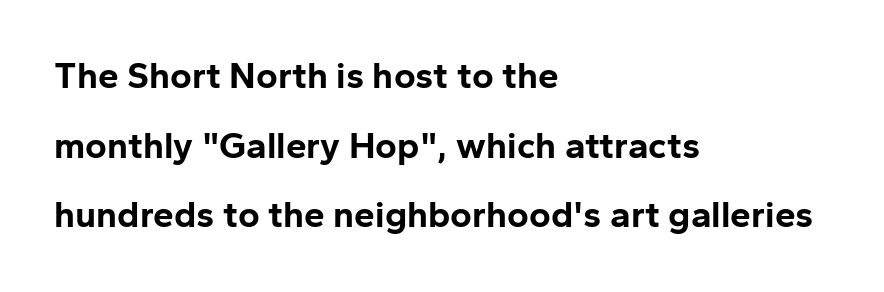
The image shows 37 px bold sans-serif type, upright; set left-aligned, line spacing 1.88x, normal letter spacing, not underlined; low stroke contrast and a medium x-height.
